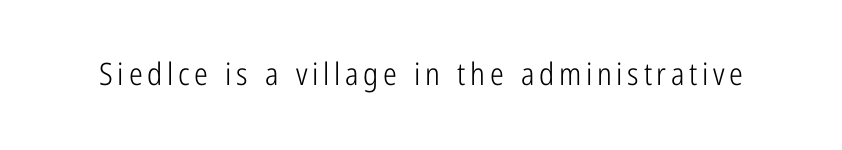
{"serif": "no", "italic": "no", "bold": "no", "weight": "light", "width": "condensed", "stroke_contrast": "low", "x_height": "medium", "monospaced": "no", "underline": "no", "glyph_px": 31}
